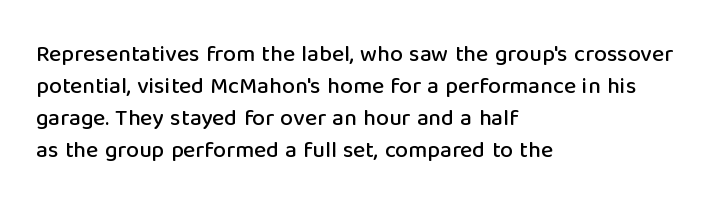
These lines are set flush left with a ragged right edge. Nope, not italic — everything's standing straight. Observe the ordinary spacing: letters are neighbours, not strangers. Vertically, the passage feels balanced, rows spaced as you'd expect. Has an underline been added? It has not.
